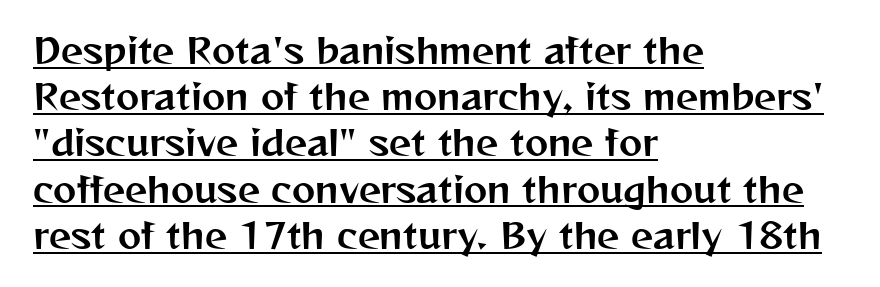
The image shows 35 px sans-serif type, upright; set left-aligned, normal line spacing (1.32x), normal letter spacing, underlined; medium stroke contrast and a medium x-height.
